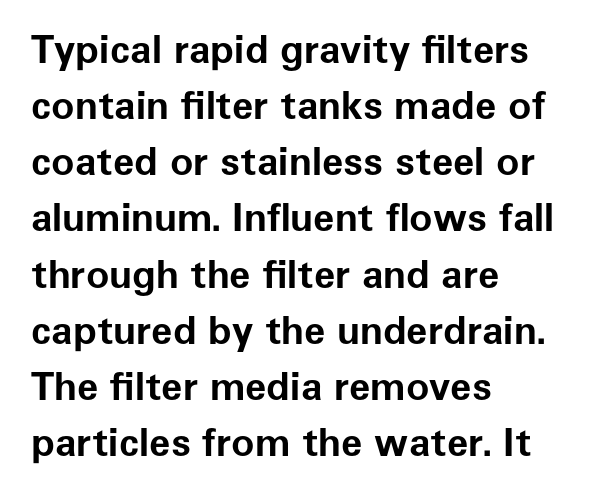
Q: Is the text bold? A: Yes.
Q: Is the text italic (slanted)? A: No, it is upright.
Q: Is the typeface a serif or a sans-serif typeface? A: Sans-serif.
Q: Is the text underlined? A: No.
Q: How is the paragraph aligned? A: Left-aligned.
Q: Is the spacing between letters normal or unusually wide? A: Normal.
Q: Is the spacing between lines tight, normal or loose? A: Normal.
Q: Width (condensed, normal, or wide)? A: Normal.
Q: Stroke contrast? A: Low.
Q: x-height? A: Medium.
Q: Monospaced? A: No.
